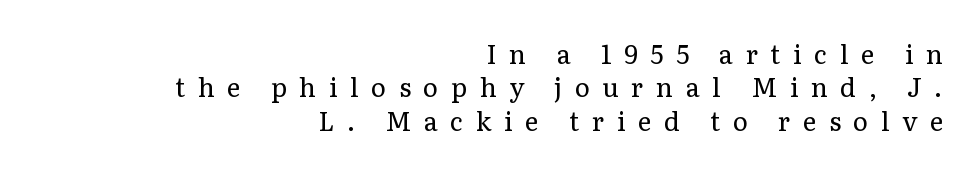
The image shows 26 px text type, upright; set right-aligned, normal line spacing (1.28x), unusually wide letter spacing (+0.48 em), not underlined.
